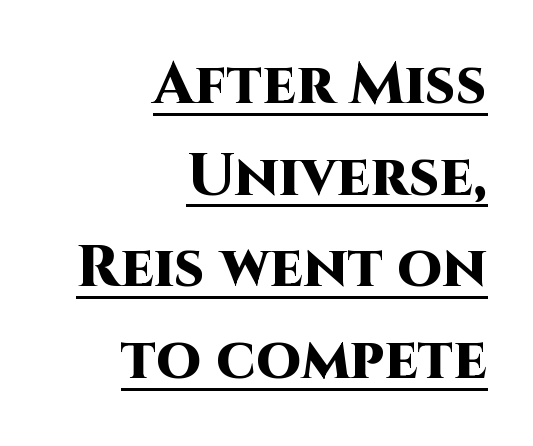
The image shows 58 px heavy sans-serif type, upright; set right-aligned, normal line spacing (1.58x), normal letter spacing, underlined; high stroke contrast and a large x-height.
